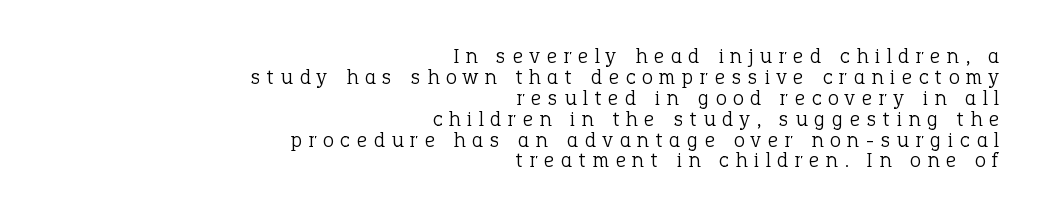
Glyph-to-glyph distance is far greater than everyday printed text. Right-aligned paragraph, ragged on the left. The typeface has the unassuming heft of standard copy or less. Posture: vertical.
